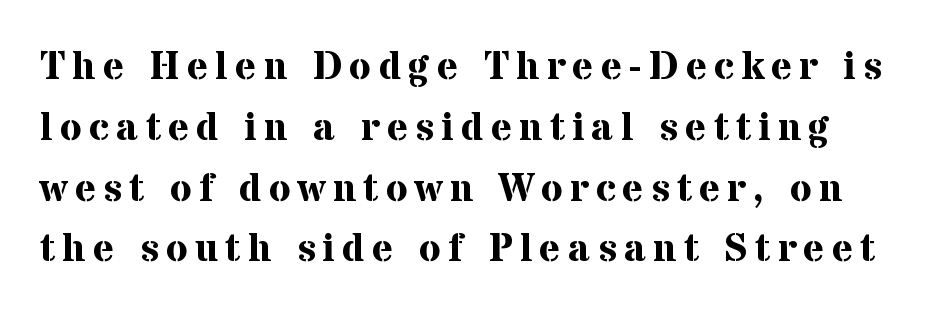
Q: Is the text bold? A: Yes.
Q: Is the text italic (slanted)? A: No, it is upright.
Q: Is the typeface a serif or a sans-serif typeface? A: Serif.
Q: Is the text underlined? A: No.
Q: Is the spacing between lines tight, normal or loose? A: Normal.
Q: Width (condensed, normal, or wide)? A: Normal.
Q: Stroke contrast? A: Medium.
Q: x-height? A: Medium.
Q: Monospaced? A: No.
